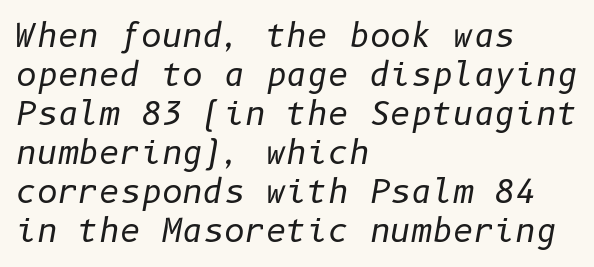
Q: Is the text bold? A: No.
Q: Is the text italic (slanted)? A: Yes, it leans right by about 10 degrees.
Q: Is the text underlined? A: No.
Q: How is the paragraph aligned? A: Left-aligned.
Q: Is the spacing between letters normal or unusually wide? A: Normal.
Q: Width (condensed, normal, or wide)? A: Normal.
Q: Stroke contrast? A: Low.
Q: x-height? A: Medium.
